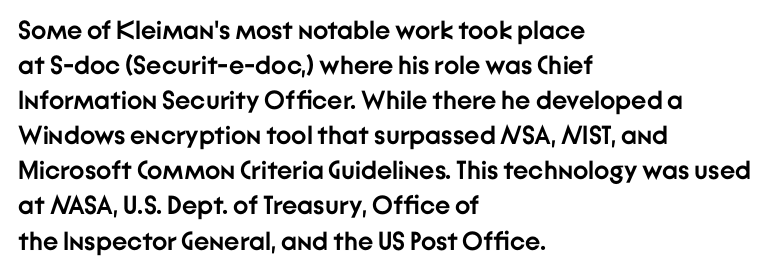
The image shows 26 px bold type, upright; set left-aligned, normal line spacing (1.35x), normal letter spacing, not underlined.
